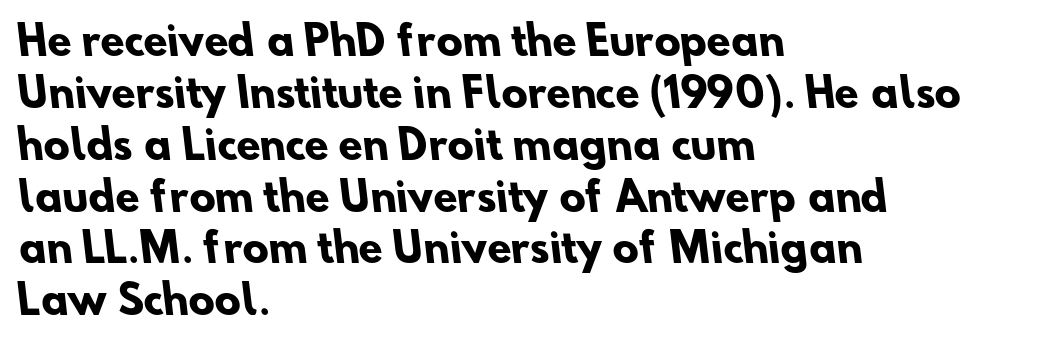
The image shows 39 px heavy sans-serif type; set left-aligned, normal line spacing (1.33x), normal letter spacing, not underlined; low stroke contrast and a small x-height.
